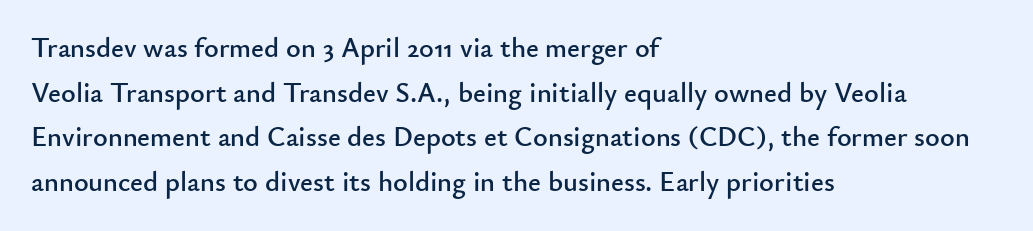
Q: Is the text italic (slanted)? A: No, it is upright.
Q: Is the typeface a serif or a sans-serif typeface? A: Sans-serif.
Q: Is the text underlined? A: No.
Q: How is the paragraph aligned? A: Left-aligned.
Q: Is the spacing between letters normal or unusually wide? A: Normal.
Q: Is the spacing between lines tight, normal or loose? A: Normal.
Q: Width (condensed, normal, or wide)? A: Normal.
Q: Stroke contrast? A: Low.
Q: x-height? A: Small.
Q: Monospaced? A: No.
